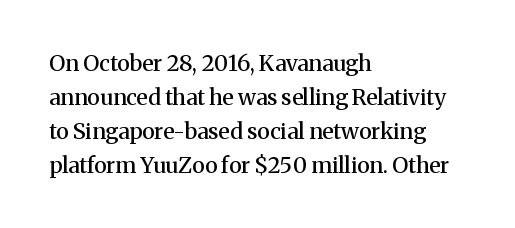
Q: Is the text bold? A: Semi-bold.
Q: Is the text italic (slanted)? A: No, it is upright.
Q: Is the text underlined? A: No.
Q: How is the paragraph aligned? A: Left-aligned.
Q: Is the spacing between letters normal or unusually wide? A: Normal.
Q: Is the spacing between lines tight, normal or loose? A: Normal.
